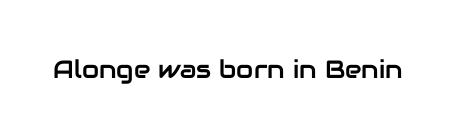
If you drew a line through each stem, it would be perfectly vertical. Characters follow at the spacing the type designer built in. The words here are not underlined.
